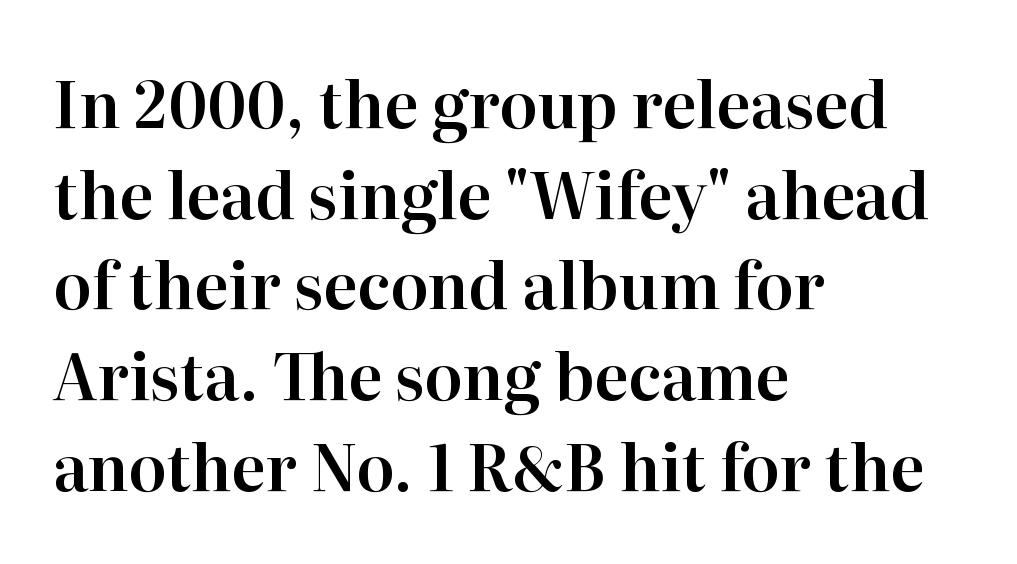
The image shows 63 px serif type, upright; set left-aligned, normal line spacing (1.44x), normal letter spacing, not underlined; high stroke contrast and a medium x-height.
